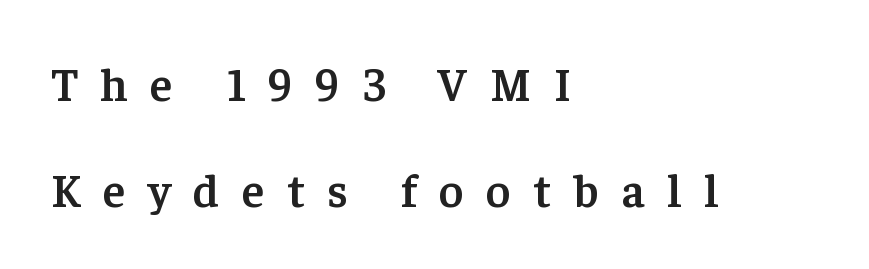
These lines are rendered in a variable-pitch font. Unmarked baselines from the first word to the last. The compositor pushed each line to the left boundary. Stroke thickness is moderately raised; the sample reads as semibold. Posture: vertical. The passage shown stacks its lines with a broad gap.
